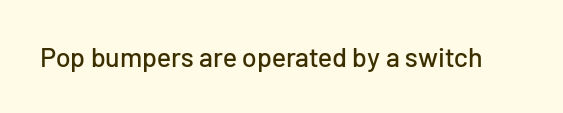
This rendering leaves character spacing at its baseline value. Has an underline been added? It has not. No italicization has been applied; the sample stays upright.
